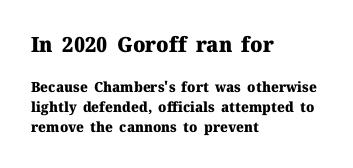
The image shows 21 px bold type, upright; set left-aligned, normal line spacing (1.43x), normal letter spacing, not underlined; the first (top) block is 1.5x larger.
